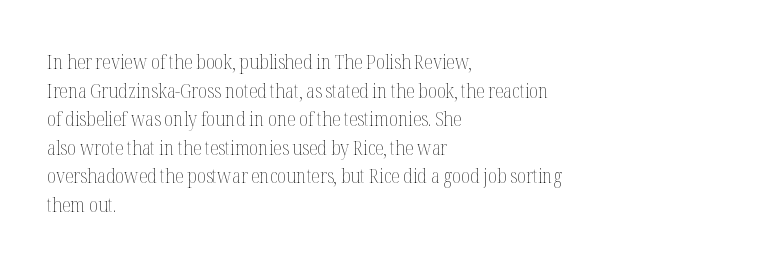
The image shows 20 px text type, upright; set left-aligned, normal line spacing (1.43x), normal letter spacing, not underlined.
